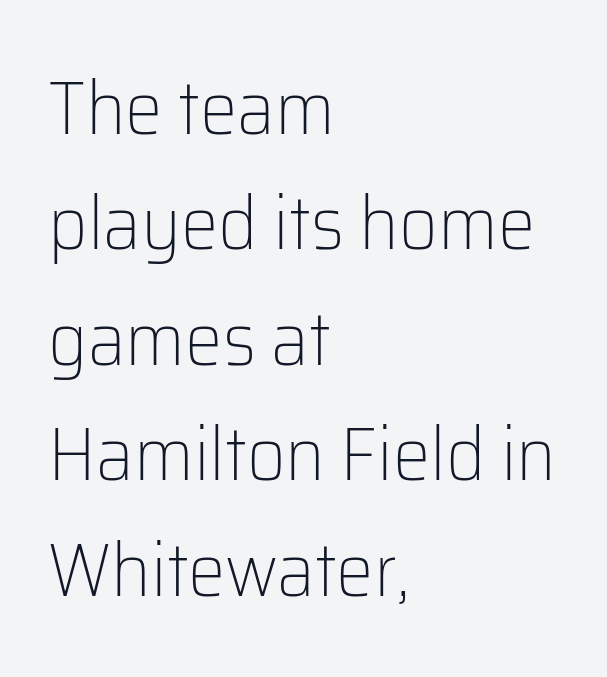
The image shows 75 px light sans-serif type, upright; set left-aligned, normal line spacing (1.54x), normal letter spacing, not underlined; low stroke contrast and a medium x-height.
